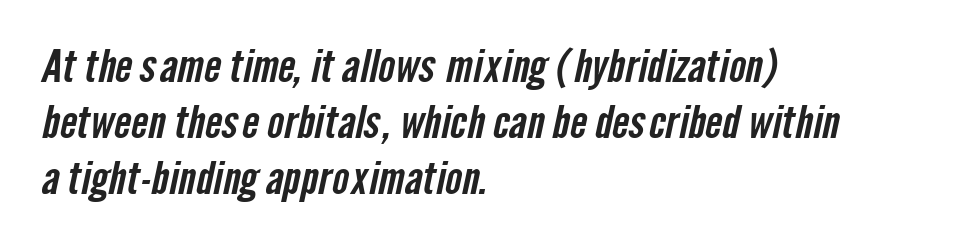
The designer went with a sans here, leaving each stem footless. Just letters on the line, the space beneath them empty. Think of a printed novel: that variable character pitch is what you see here. Line beginnings align vertically; line endings do not. The letterforms sit shoulder to shoulder at normal distance.
